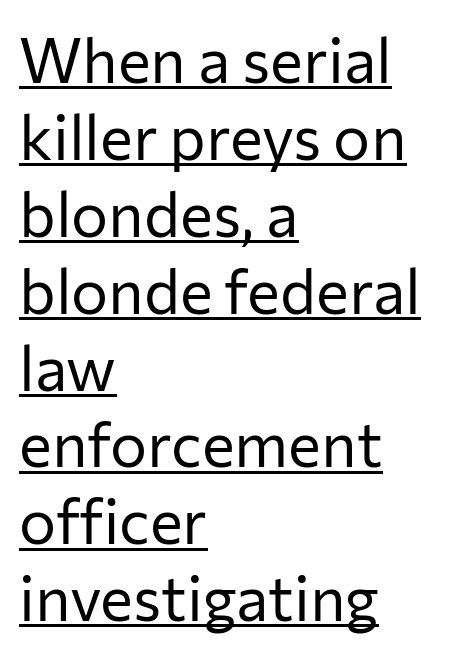
Is this a fixed-width face? No — the glyphs have proportional, varying widths. Letters have the restrained weight of plain body copy at most. What decoration does the sample have? An underline. The type sits square on the baseline with zero lean. One-word summary of the alignment: left. This is sans-serif lettering, the kind often seen on screens and signage.
